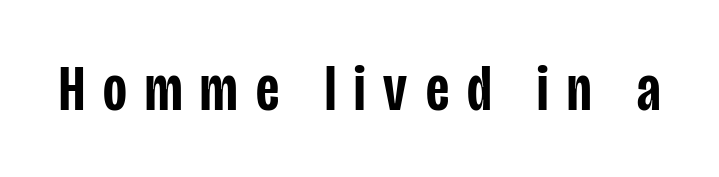
Glance below the letters and you will spot only blank space. The letters carry no serifs — their stems end cleanly without finishing strokes. Style check: upright. The horizontal fit of the characters is loose and conspicuously gappy. The face used here is proportionally spaced, like ordinary book or web type.
